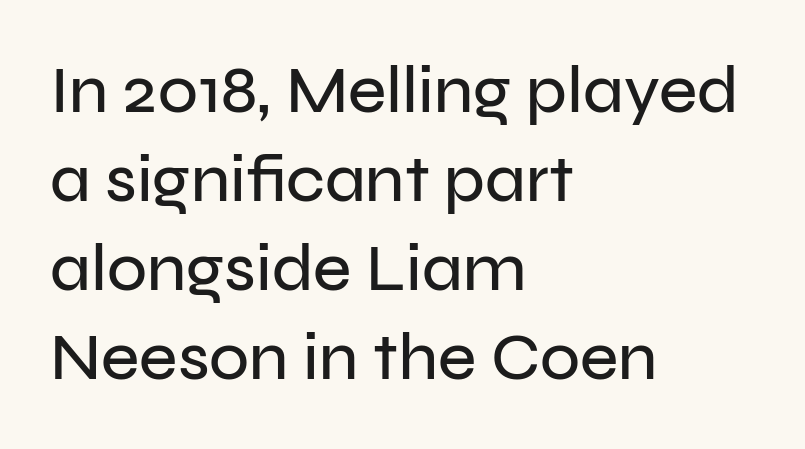
{"serif": "no", "italic": "no", "width": "normal", "stroke_contrast": "low", "x_height": "medium", "monospaced": "no", "underline": "no", "align": "left", "line_spacing": "normal", "line_spacing_ratio": 1.35, "letter_spacing": "normal", "letter_spacing_em": 0.0, "glyph_px": 66}
